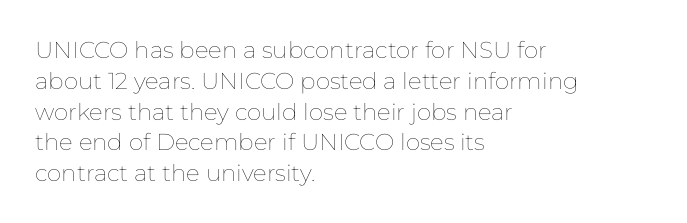
Descenders are the only things crossing below the line. The font sits on the lighter half of the weight spectrum, regular included. Does the copy run flush right? No — it runs flush left. Vertically, the passage feels balanced, rows spaced as you'd expect.
